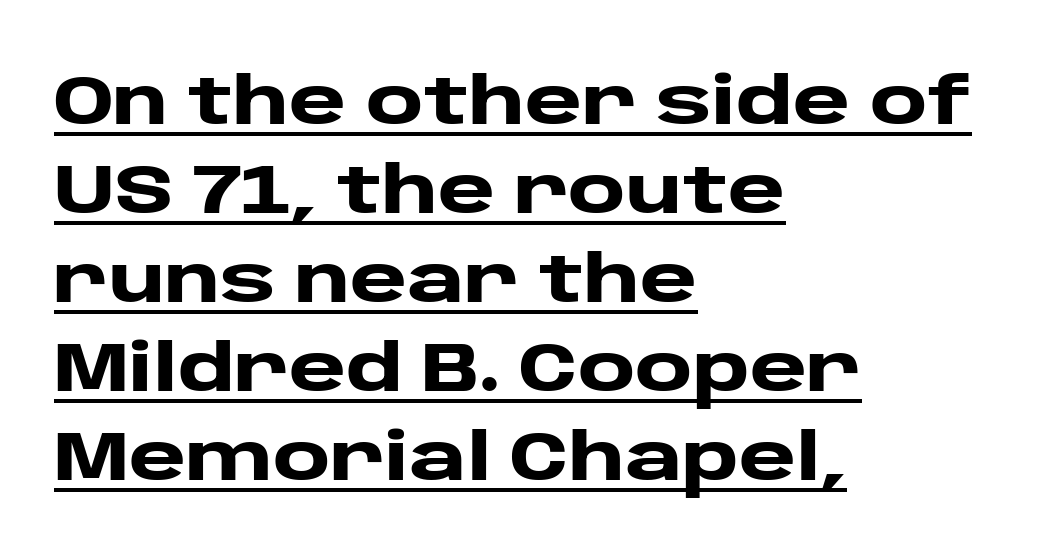
Q: Is the text bold? A: Yes.
Q: Is the text italic (slanted)? A: No, it is upright.
Q: Is the typeface a serif or a sans-serif typeface? A: Sans-serif.
Q: Is the text underlined? A: Yes.
Q: How is the paragraph aligned? A: Left-aligned.
Q: Is the spacing between letters normal or unusually wide? A: Normal.
Q: Is the spacing between lines tight, normal or loose? A: Normal.
Q: Width (condensed, normal, or wide)? A: Wide.
Q: Stroke contrast? A: Low.
Q: x-height? A: Large.
Q: Monospaced? A: No.
